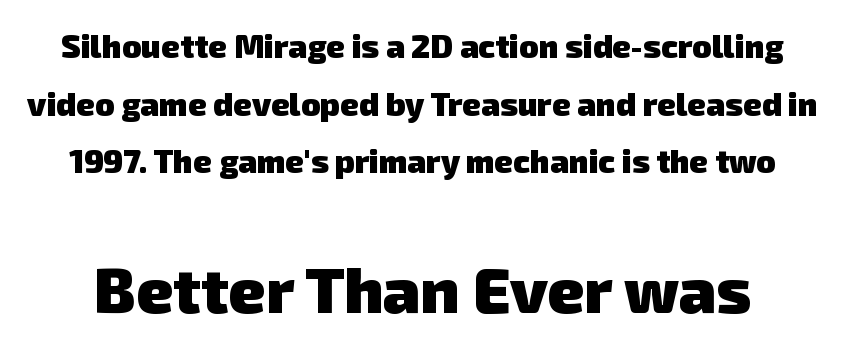
The image shows 63 px heavy sans-serif type; set line spacing 1.8x, normal letter spacing, not underlined; the second (bottom) block is 1.97x larger; low stroke contrast and a medium x-height.
